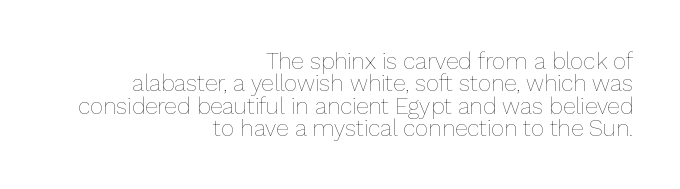
Q: Is the text bold? A: No.
Q: Is the text italic (slanted)? A: No, it is upright.
Q: Is the text underlined? A: No.
Q: How is the paragraph aligned? A: Right-aligned.
Q: Is the spacing between letters normal or unusually wide? A: Normal.
Q: Is the spacing between lines tight, normal or loose? A: Tight.
